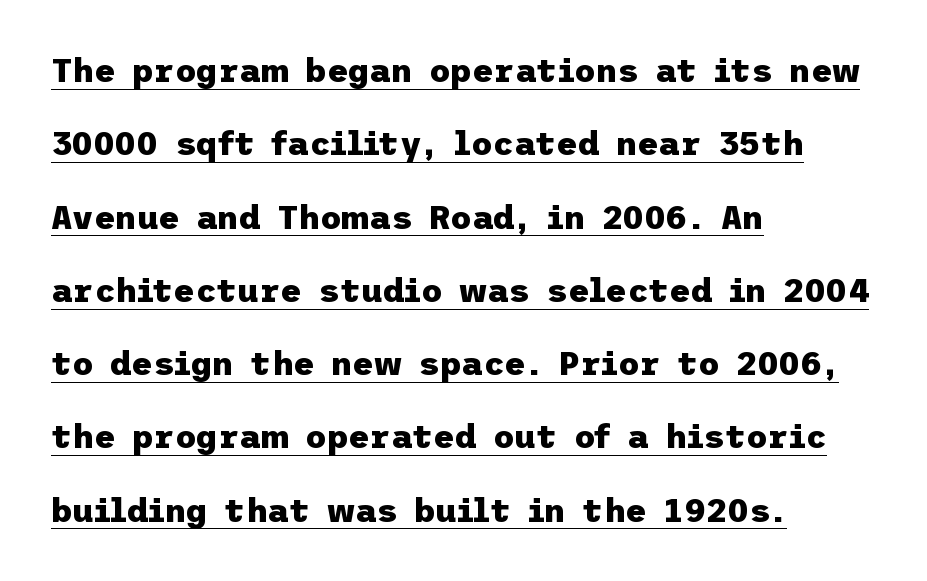
The image shows 33 px heavy sans-serif type, upright; set left-aligned, loose line spacing (2.22x), normal letter spacing, underlined; low stroke contrast and a medium x-height.
